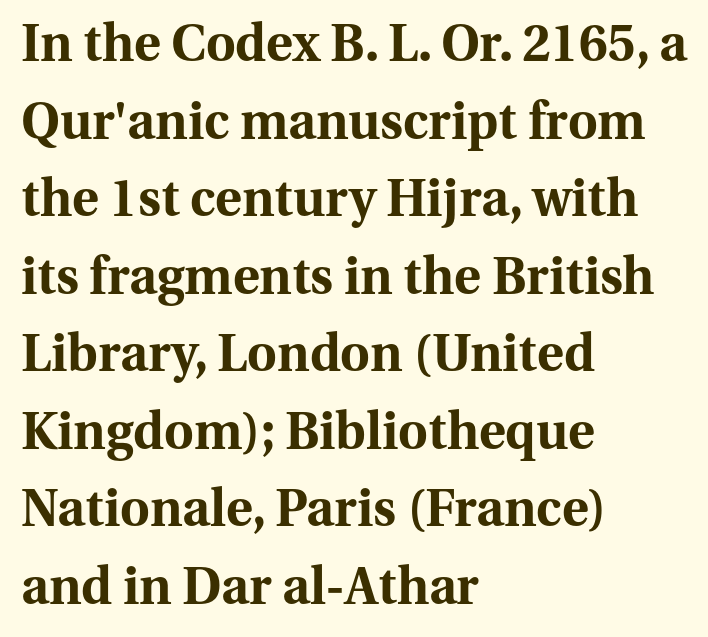
The image shows 51 px bold serif type, upright; set left-aligned, normal line spacing (1.52x), normal letter spacing, not underlined; medium stroke contrast and a medium x-height.
